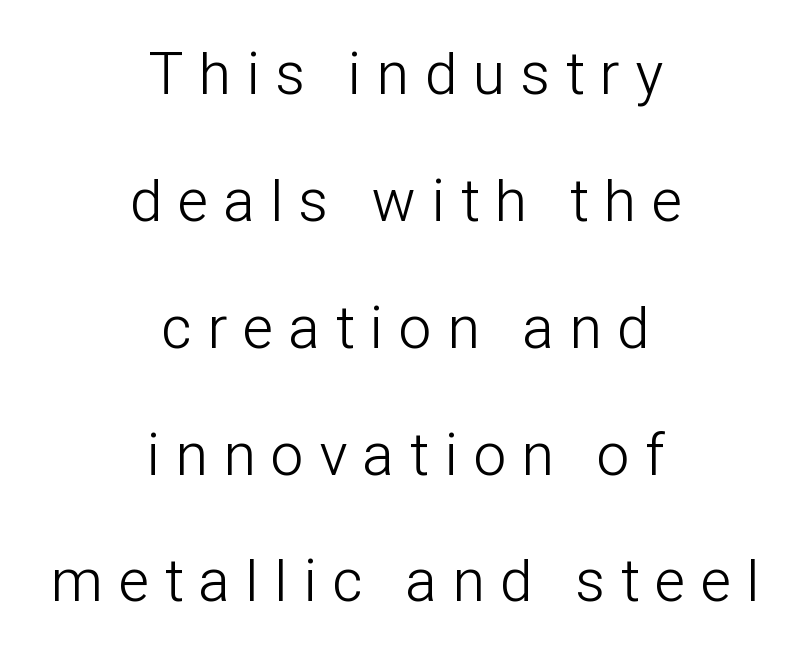
The image shows 59 px light, condensed sans-serif type, upright; set centered, loose line spacing (2.15x), unusually wide letter spacing (+0.28 em), not underlined; low stroke contrast and a medium x-height.
